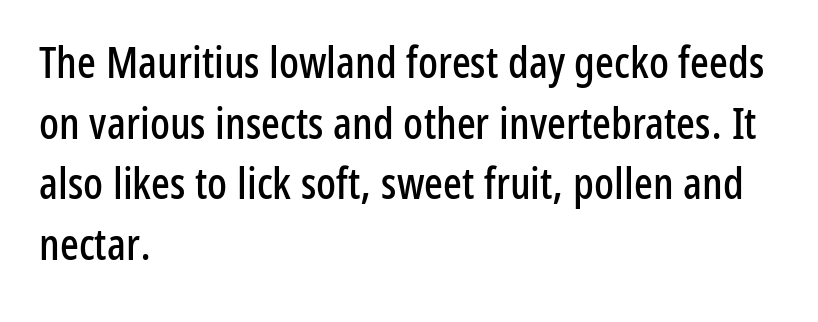
Line starts are locked; line ends wander. Honestly, the letter spacing is just normal — you wouldn't notice it. Spacing verdict: proportional, widths tailored to each character. The characters display no serif detailing; their extremities are plain.
